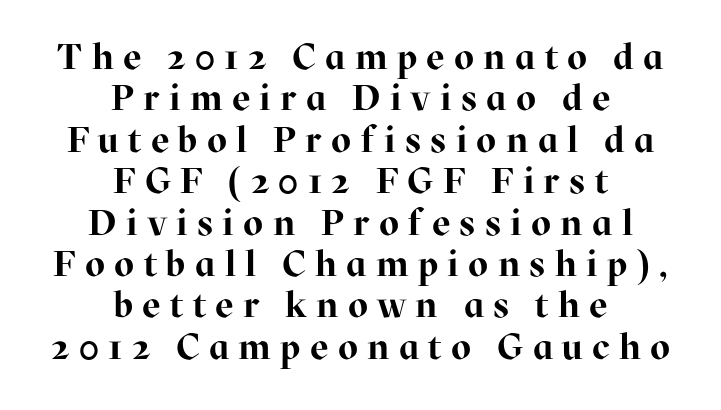
The image shows 36 px bold serif type, upright; set centered, tight line spacing (1.15x), unusually wide letter spacing (+0.26 em), not underlined; high stroke contrast and a medium x-height.
